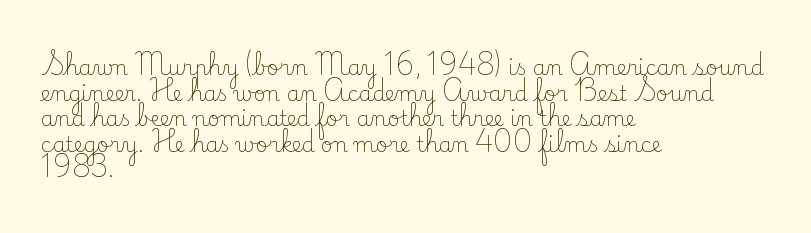
The image shows 21 px text type, upright; set left-aligned, line spacing 1.22x, normal letter spacing, not underlined.
